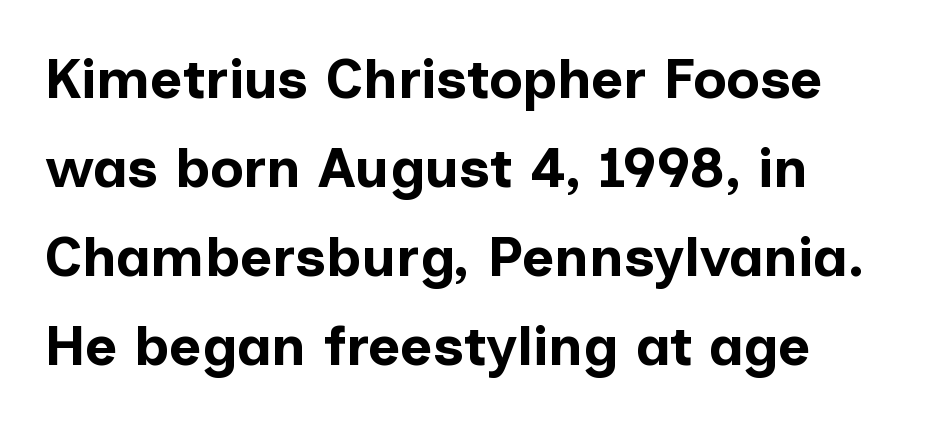
The image shows 56 px bold sans-serif type, upright; set normal line spacing (1.59x), normal letter spacing, not underlined; low stroke contrast and a medium x-height.
